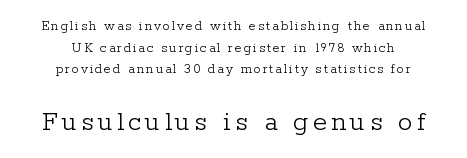
{"serif": "yes", "italic": "no", "bold": "no", "weight": "light", "width": "normal", "stroke_contrast": "low", "x_height": "medium", "monospaced": "no", "underline": "no", "align": "center", "line_spacing": "normal", "line_spacing_ratio": 1.54, "larger_block": "second", "size_ratio": 2.07, "glyph_px": 29}
